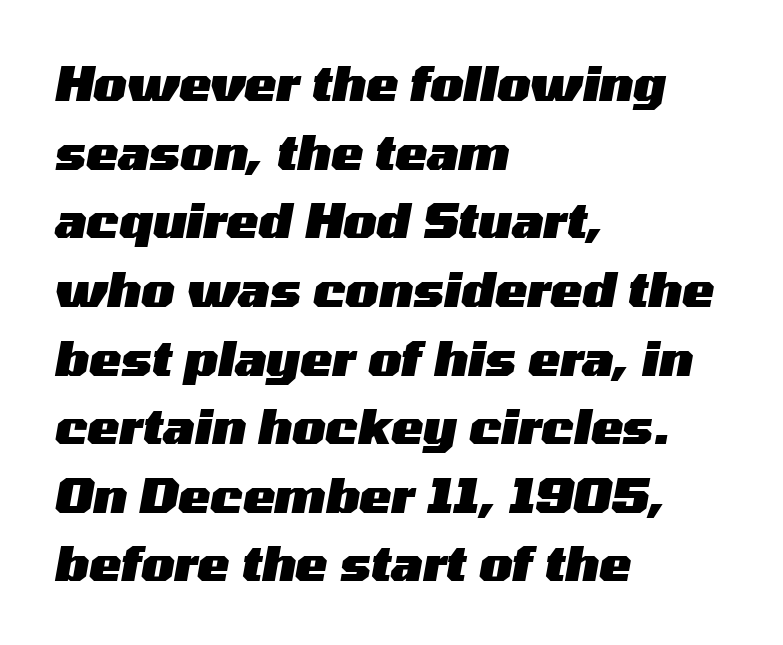
The image shows 48 px heavy, wide type, italic (leaning right); set left-aligned, normal line spacing (1.43x), normal letter spacing, not underlined; medium stroke contrast and a medium x-height.
